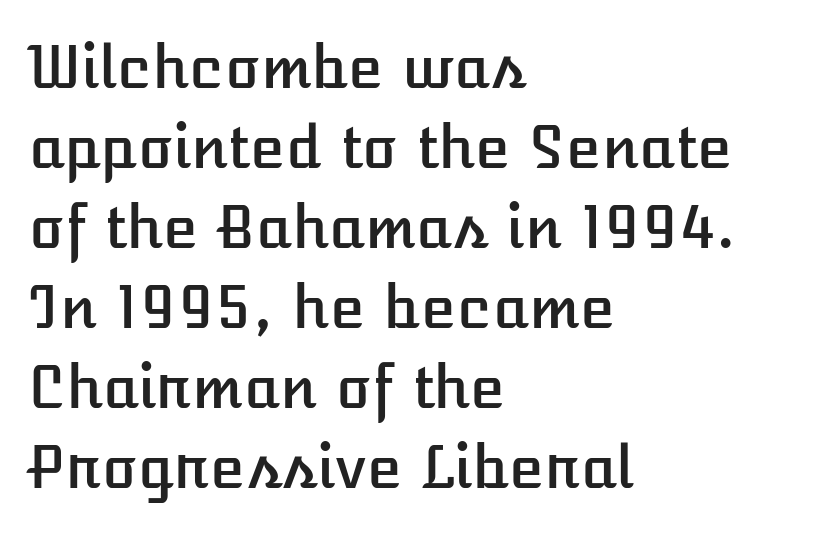
{"italic": "no", "width": "normal", "stroke_contrast": "low", "x_height": "medium", "monospaced": "no", "underline": "no", "align": "left", "line_spacing": "normal", "line_spacing_ratio": 1.38, "letter_spacing": "normal", "letter_spacing_em": 0.0, "glyph_px": 58}
